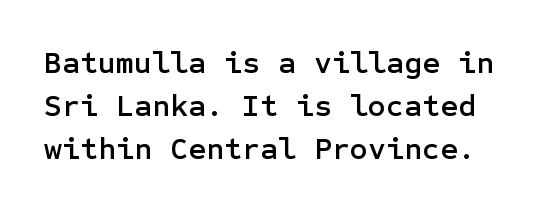
{"serif": "no", "italic": "no", "width": "normal", "stroke_contrast": "low", "x_height": "medium", "underline": "no", "line_spacing": "normal", "line_spacing_ratio": 1.38, "letter_spacing": "normal", "letter_spacing_em": 0.0, "glyph_px": 31}
